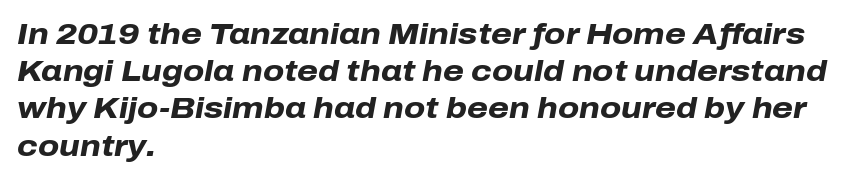
The image shows 30 px heavy type, italic (leaning right); set left-aligned, line spacing 1.24x, normal letter spacing, not underlined; low stroke contrast and a medium x-height.
